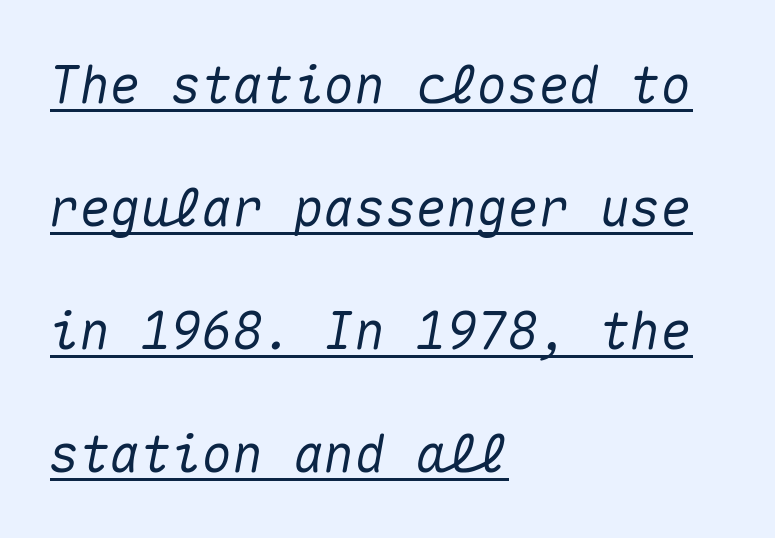
This is oblique type, the kind used for emphasis or titles. The passage shown is typed in a monospace face where columns stay perfectly aligned. Line beginnings align vertically; line endings do not. Observe the ordinary spacing: letters are neighbours, not strangers. The rendering uses a large line-height, opening up the rows. This sample carries an underscore along the baseline area.
